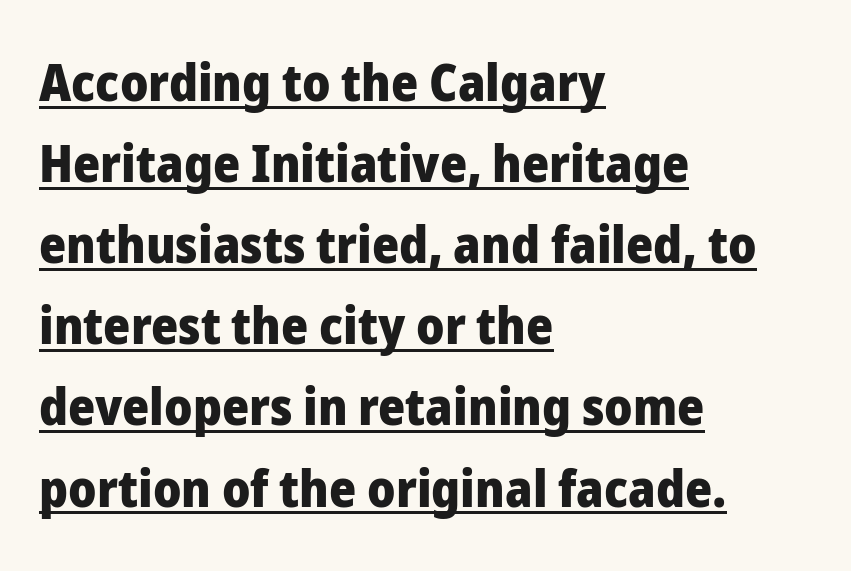
Q: Is the text bold? A: Yes.
Q: Is the text italic (slanted)? A: No, it is upright.
Q: Is the typeface a serif or a sans-serif typeface? A: Sans-serif.
Q: Is the text underlined? A: Yes.
Q: How is the paragraph aligned? A: Left-aligned.
Q: Is the spacing between letters normal or unusually wide? A: Normal.
Q: Is the spacing between lines tight, normal or loose? A: Normal.
Q: Width (condensed, normal, or wide)? A: Normal.
Q: Stroke contrast? A: Low.
Q: x-height? A: Medium.
Q: Monospaced? A: No.
